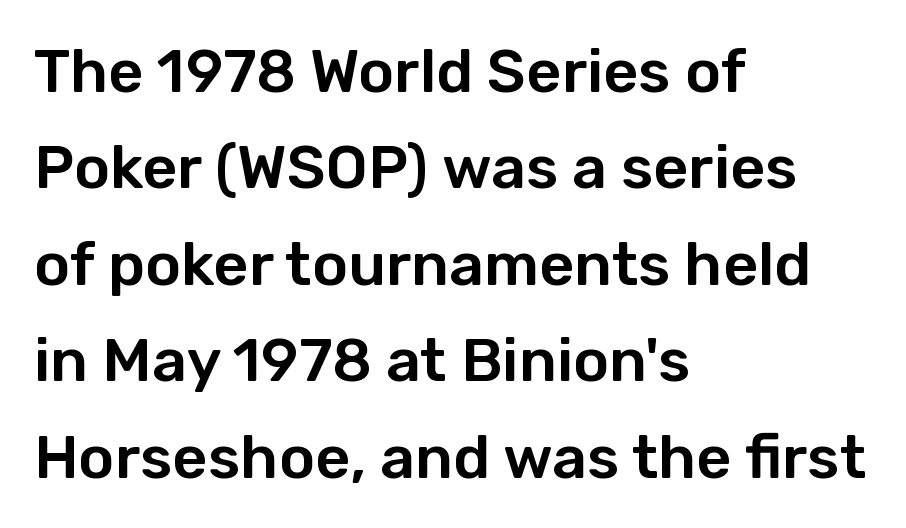
Q: Is the text italic (slanted)? A: No, it is upright.
Q: Is the typeface a serif or a sans-serif typeface? A: Sans-serif.
Q: Is the text underlined? A: No.
Q: How is the paragraph aligned? A: Left-aligned.
Q: Is the spacing between letters normal or unusually wide? A: Normal.
Q: Is the spacing between lines tight, normal or loose? A: Normal.
Q: Width (condensed, normal, or wide)? A: Normal.
Q: Stroke contrast? A: Low.
Q: x-height? A: Medium.
Q: Monospaced? A: No.
